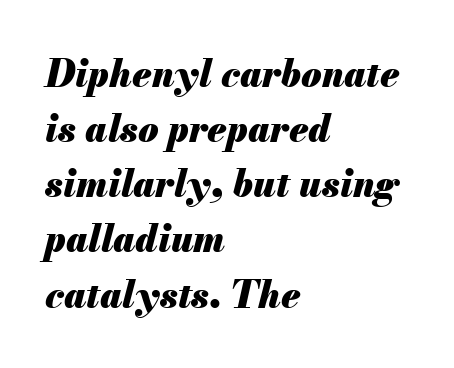
Q: Is the text bold? A: Yes.
Q: Is the text italic (slanted)? A: Yes, it leans right by about 13 degrees.
Q: Is the text underlined? A: No.
Q: How is the paragraph aligned? A: Left-aligned.
Q: Is the spacing between letters normal or unusually wide? A: Normal.
Q: Is the spacing between lines tight, normal or loose? A: Normal.
Q: Width (condensed, normal, or wide)? A: Normal.
Q: Stroke contrast? A: Medium.
Q: x-height? A: Small.
Q: Monospaced? A: No.
